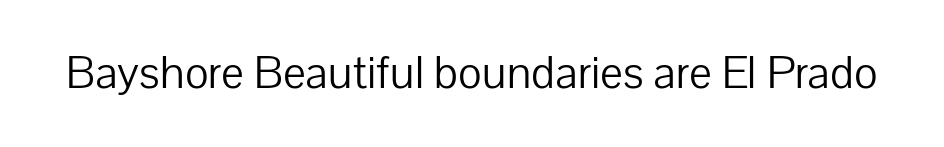
There is no visible air inserted between adjacent glyphs. The face used here is a sans, in the tradition of grotesques and geometrics. The letters advance in unequal steps, a hallmark of proportional type. Clear beneath every line of the passage.
